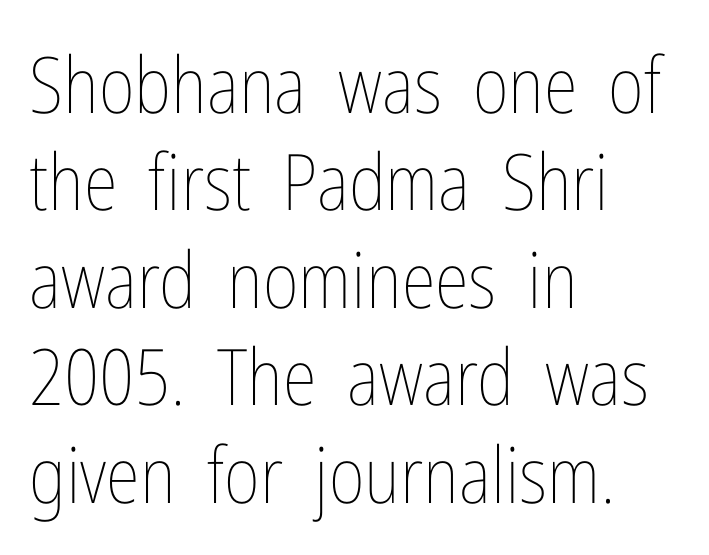
The image shows 78 px thin, condensed type, upright; set left-aligned, normal line spacing (1.25x), normal letter spacing, not underlined; low stroke contrast and a medium x-height.
